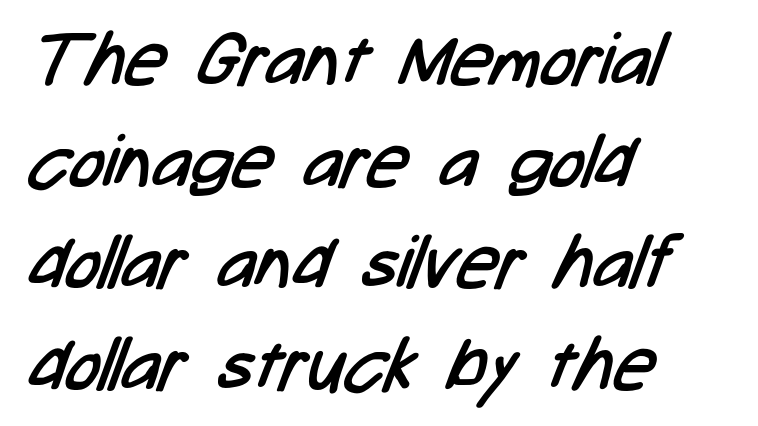
Q: Is the text bold? A: No.
Q: Is the typeface a serif or a sans-serif typeface? A: Sans-serif.
Q: Is the text underlined? A: No.
Q: How is the paragraph aligned? A: Left-aligned.
Q: Is the spacing between letters normal or unusually wide? A: Normal.
Q: Is the spacing between lines tight, normal or loose? A: Normal.
Q: Width (condensed, normal, or wide)? A: Condensed.
Q: Stroke contrast? A: Low.
Q: x-height? A: Medium.
Q: Monospaced? A: No.
